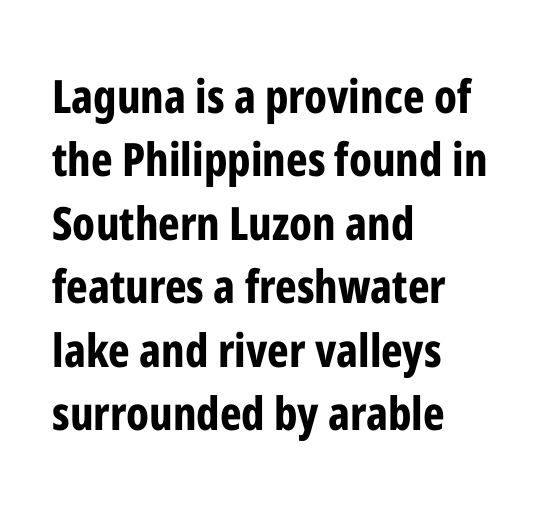
The image shows 46 px bold, condensed sans-serif type, upright; set left-aligned, normal line spacing (1.38x), normal letter spacing, not underlined; low stroke contrast and a medium x-height.
